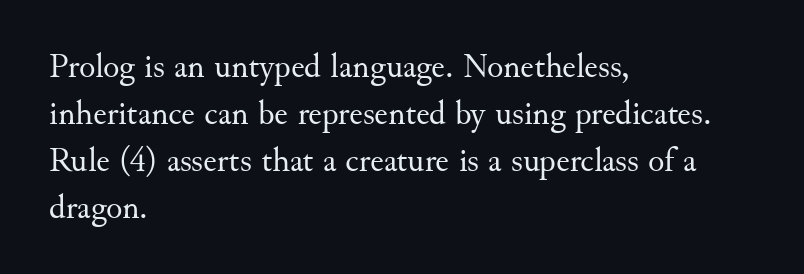
{"serif": "yes", "italic": "no", "bold": "no", "weight": "regular", "width": "normal", "stroke_contrast": "medium", "x_height": "small", "monospaced": "no", "underline": "no", "align": "left", "line_spacing": "normal", "line_spacing_ratio": 1.38, "letter_spacing": "normal", "letter_spacing_em": 0.0, "glyph_px": 34}
